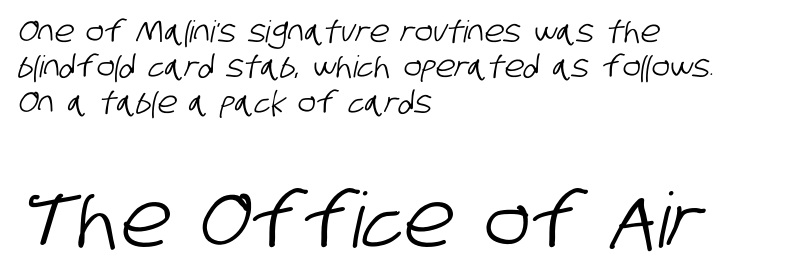
Q: Is the typeface a serif or a sans-serif typeface? A: Sans-serif.
Q: Is the text underlined? A: No.
Q: How is the paragraph aligned? A: Left-aligned.
Q: Is the spacing between letters normal or unusually wide? A: Normal.
Q: Which block of text is set in a larger size, the first (top) or the second (bottom)? A: The second (bottom) one.
Q: Width (condensed, normal, or wide)? A: Condensed.
Q: Stroke contrast? A: Low.
Q: x-height? A: Large.
Q: Monospaced? A: No.
